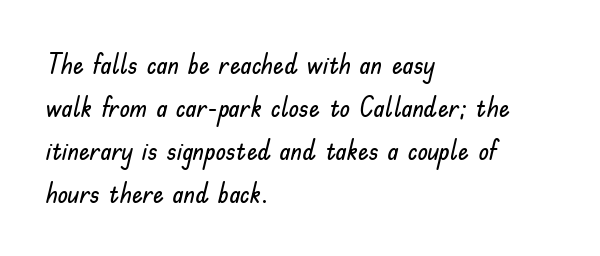
Q: Is the text italic (slanted)? A: Yes.
Q: Is the text underlined? A: No.
Q: How is the paragraph aligned? A: Left-aligned.
Q: Is the spacing between letters normal or unusually wide? A: Normal.
Q: Is the spacing between lines tight, normal or loose? A: Normal.
